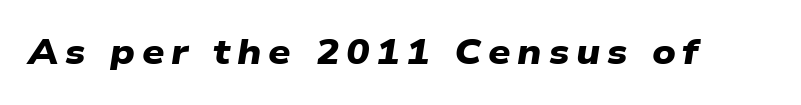
Q: Is the text bold? A: Yes.
Q: Is the typeface a serif or a sans-serif typeface? A: Sans-serif.
Q: Is the text underlined? A: No.
Q: Width (condensed, normal, or wide)? A: Wide.
Q: Stroke contrast? A: Low.
Q: x-height? A: Medium.
Q: Monospaced? A: No.
